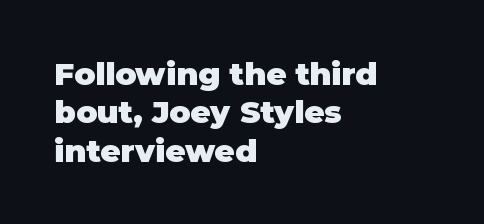
{"serif": "no", "italic": "no", "bold": "yes", "weight": "heavy", "width": "normal", "stroke_contrast": "low", "x_height": "large", "monospaced": "no", "underline": "no", "align": "left", "line_spacing_ratio": 1.24, "letter_spacing": "normal", "letter_spacing_em": 0.0, "glyph_px": 31}
